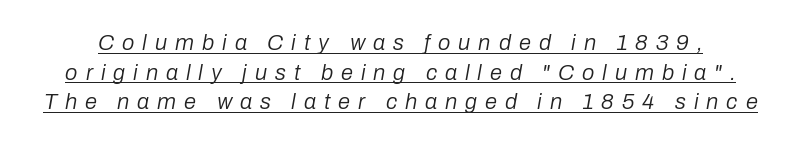
In designer terms, the underline attribute is active on this setting. Leading matches the norm, producing a regular column. This sample uses expanded letter spacing, leaving extra air between glyphs. Is the type heavy? It reads as light-to-regular instead. Notice how the stems are inclined rather than vertical — that's the hallmark of italics.
